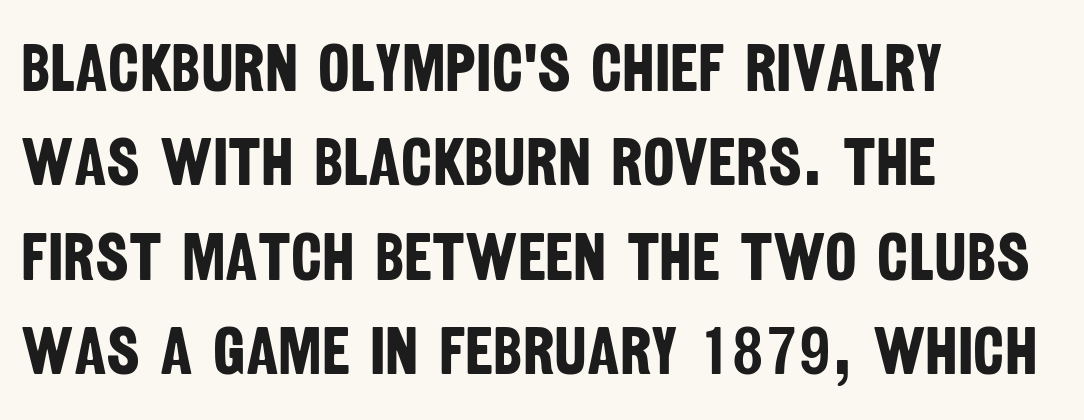
Q: Is the text bold? A: Yes.
Q: Is the typeface a serif or a sans-serif typeface? A: Sans-serif.
Q: Is the text underlined? A: No.
Q: How is the paragraph aligned? A: Left-aligned.
Q: Is the spacing between letters normal or unusually wide? A: Normal.
Q: Is the spacing between lines tight, normal or loose? A: Normal.
Q: Width (condensed, normal, or wide)? A: Condensed.
Q: Stroke contrast? A: Low.
Q: x-height? A: Large.
Q: Monospaced? A: No.
